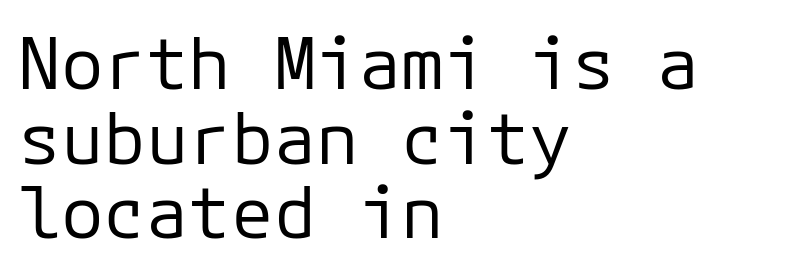
This sample uses plain, unmodified letter spacing. Italic: no, the glyphs are upright roman. A sans-serif font was chosen for this passage. The space directly below the letters is spotless. Counters stay open thanks to moderate or lighter strokes. Is this a fixed-width face? Yes — each glyph sits in an identical cell.
